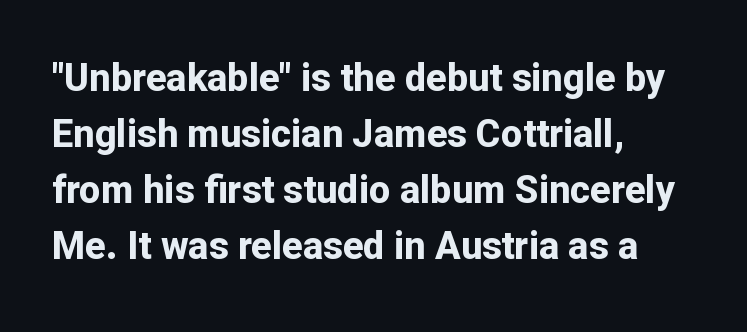
The rows are spaced the way most documents space them. If you drew a line through each stem, it would be perfectly vertical. Nothing unusual about the tracking: characters are spaced as the font intends. Is this a fixed-width face? No — the glyphs have proportional, varying widths.
